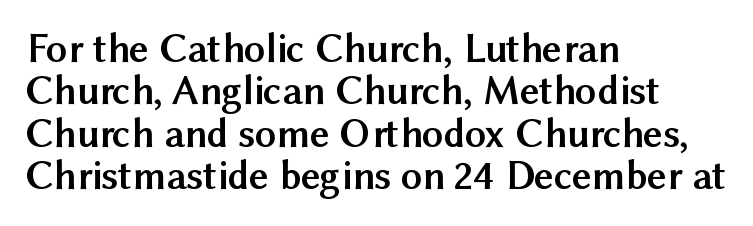
Which margin do the lines hug? The left one — the right edge is uneven. A roman cut, with each character standing at attention. Rows of type sit shoulder to shoulder in the vertical direction. The characters look thick and weighty, a clear bold. Honestly, the letter spacing is just normal — you wouldn't notice it.
